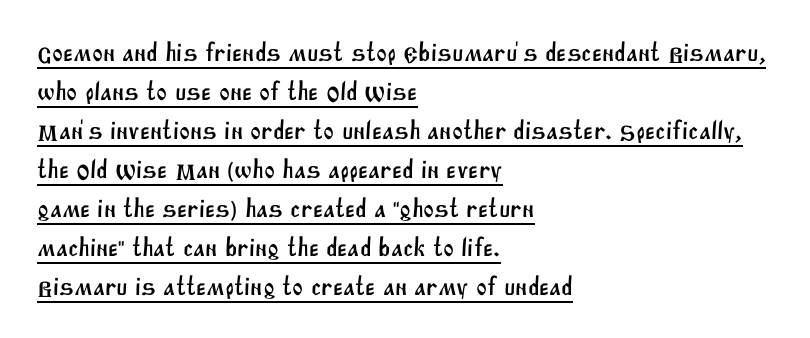
Q: Is the text underlined? A: Yes.
Q: How is the paragraph aligned? A: Left-aligned.
Q: Is the spacing between letters normal or unusually wide? A: Normal.
Q: Is the spacing between lines tight, normal or loose? A: Normal.
